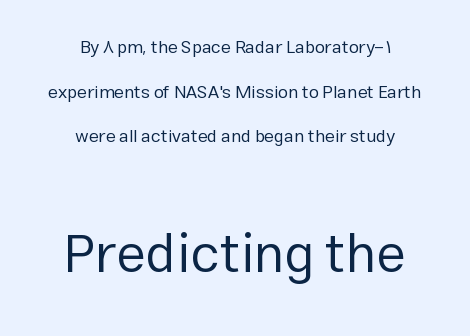
The image shows 54 px regular-weight sans-serif type, upright; set centered, loose line spacing (2.48x), normal letter spacing, not underlined; the second (bottom) block is 3.0x larger; low stroke contrast and a medium x-height.
